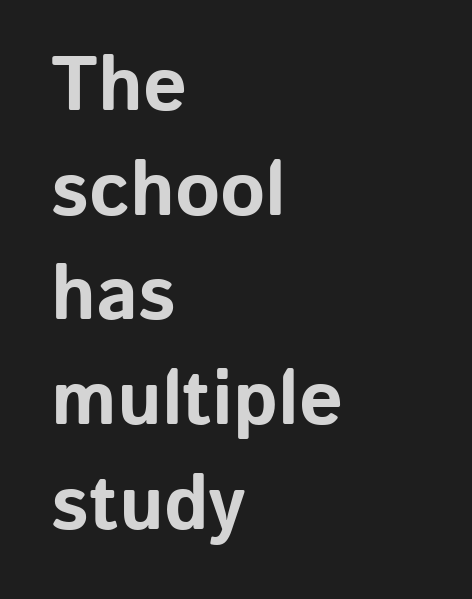
{"serif": "no", "italic": "no", "bold": "yes", "weight": "bold", "width": "normal", "stroke_contrast": "low", "x_height": "medium", "monospaced": "no", "underline": "no", "align": "left", "line_spacing": "normal", "line_spacing_ratio": 1.36, "letter_spacing": "normal", "letter_spacing_em": 0.0, "glyph_px": 77}
